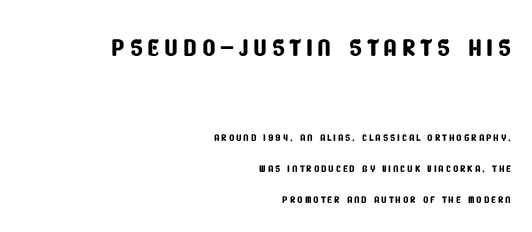
Q: Is the typeface a serif or a sans-serif typeface? A: Sans-serif.
Q: Is the text underlined? A: No.
Q: How is the paragraph aligned? A: Right-aligned.
Q: Is the spacing between lines tight, normal or loose? A: Loose.
Q: Which block of text is set in a larger size, the first (top) or the second (bottom)? A: The first (top) one.
Q: Width (condensed, normal, or wide)? A: Condensed.
Q: Stroke contrast? A: Low.
Q: x-height? A: Large.
Q: Monospaced? A: No.
